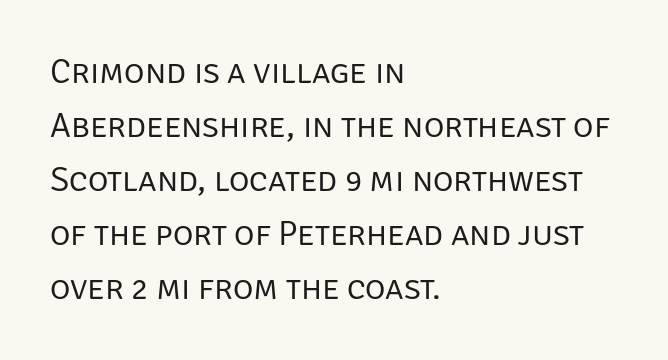
The image shows 35 px regular-weight sans-serif type, upright; set left-aligned, normal line spacing (1.54x), normal letter spacing, not underlined; low stroke contrast and a large x-height.
